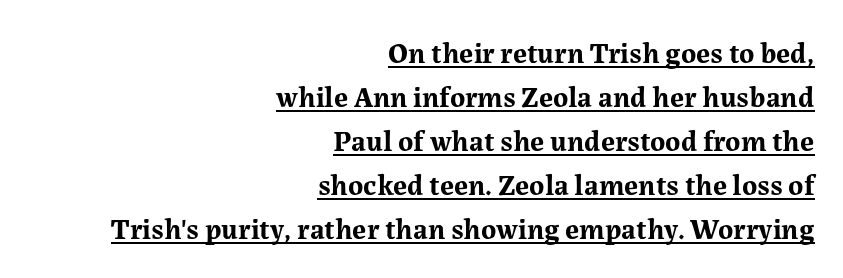
Look at the stroke-to-counter ratio: heavy, a bold. This rendering leaves character spacing at its baseline value. A typographer would call this underscored text. Does the leading feel generous? No, just average.
